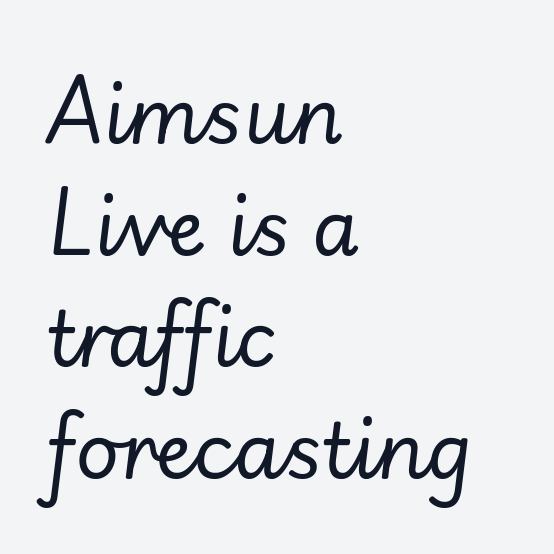
Q: Is the text bold? A: No.
Q: Is the text italic (slanted)? A: Yes, it leans right by about 7 degrees.
Q: Is the text underlined? A: No.
Q: How is the paragraph aligned? A: Left-aligned.
Q: Is the spacing between letters normal or unusually wide? A: Normal.
Q: Is the spacing between lines tight, normal or loose? A: Normal.
Q: Width (condensed, normal, or wide)? A: Normal.
Q: Stroke contrast? A: Low.
Q: x-height? A: Small.
Q: Monospaced? A: No.
